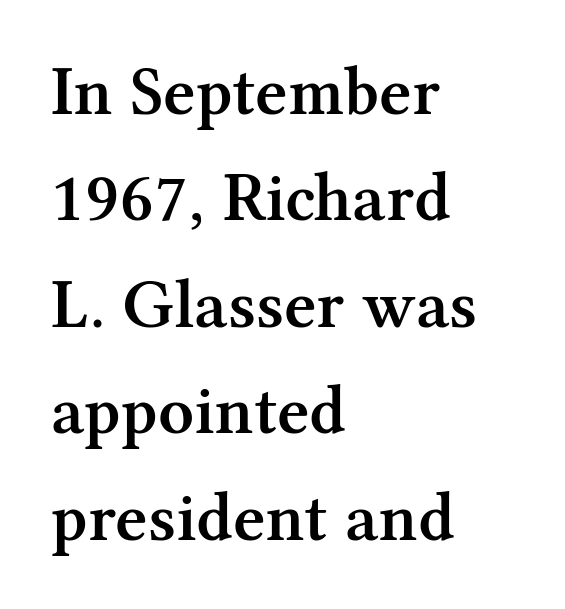
The image shows 70 px semibold serif type, upright; set left-aligned, normal line spacing (1.52x), normal letter spacing, not underlined; medium stroke contrast and a medium x-height.
